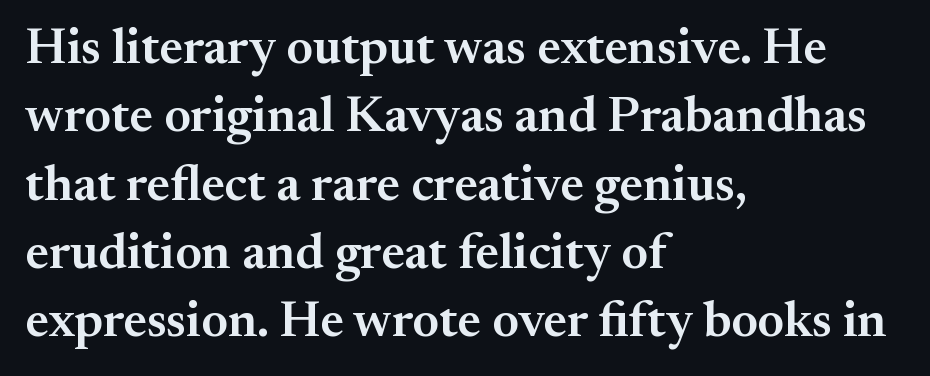
The type sits square on the baseline with zero lean. The space beneath each line is pristine and unruled. Nobody touched the tracking dial on this one. Font category for this specimen: serif. These words are printed semibold, heavier than regular yet not bold.
